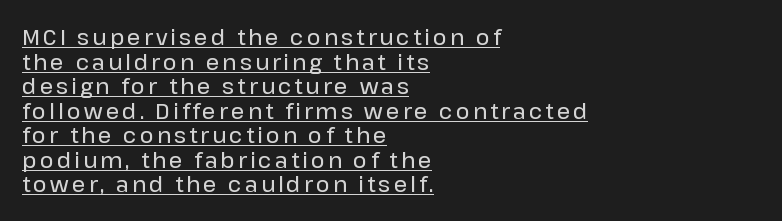
Line beginnings align vertically; line endings do not. The sample's only ornament is a line tracing under the words. Designer's note — italics off, roman on.
